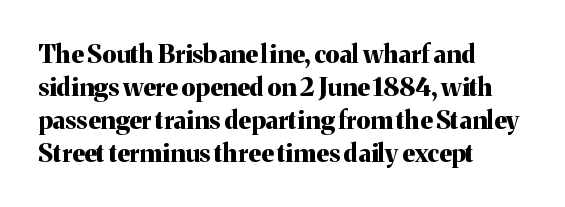
The image shows 25 px bold type, upright; set left-aligned, normal line spacing (1.32x), normal letter spacing, not underlined.
